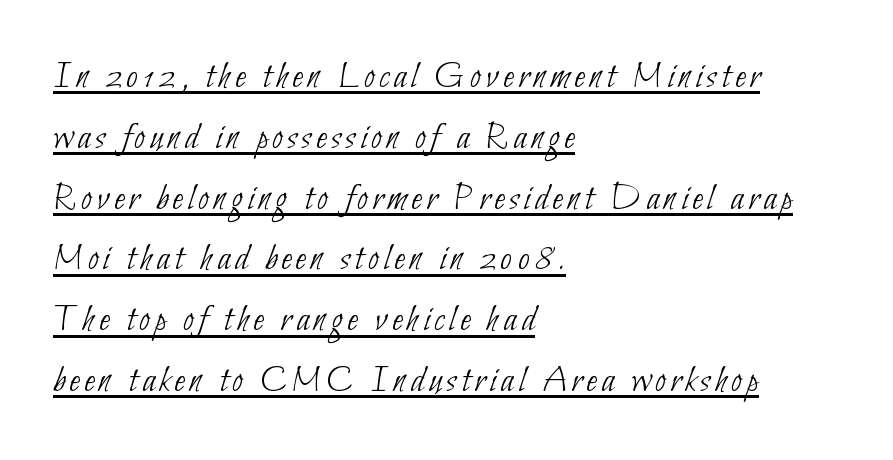
The image shows 40 px thin, condensed sans-serif type; set left-aligned, normal line spacing (1.52x), underlined; low stroke contrast and a small x-height.
